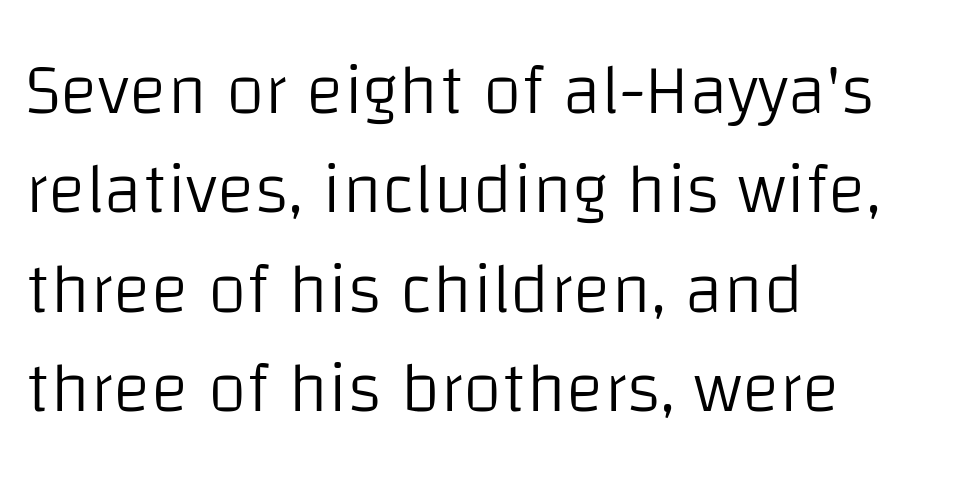
These lines are set flush left with a ragged right edge. Vertical stems look standard width or narrower in stroke. This is roman type, the default non-slanted kind. These lines are rendered in a variable-pitch font.
